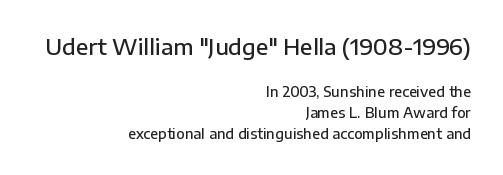
Q: Is the text bold? A: Semi-bold.
Q: Is the text italic (slanted)? A: No, it is upright.
Q: Is the text underlined? A: No.
Q: How is the paragraph aligned? A: Right-aligned.
Q: Is the spacing between letters normal or unusually wide? A: Normal.
Q: Is the spacing between lines tight, normal or loose? A: Normal.
Q: Which block of text is set in a larger size, the first (top) or the second (bottom)? A: The first (top) one.
